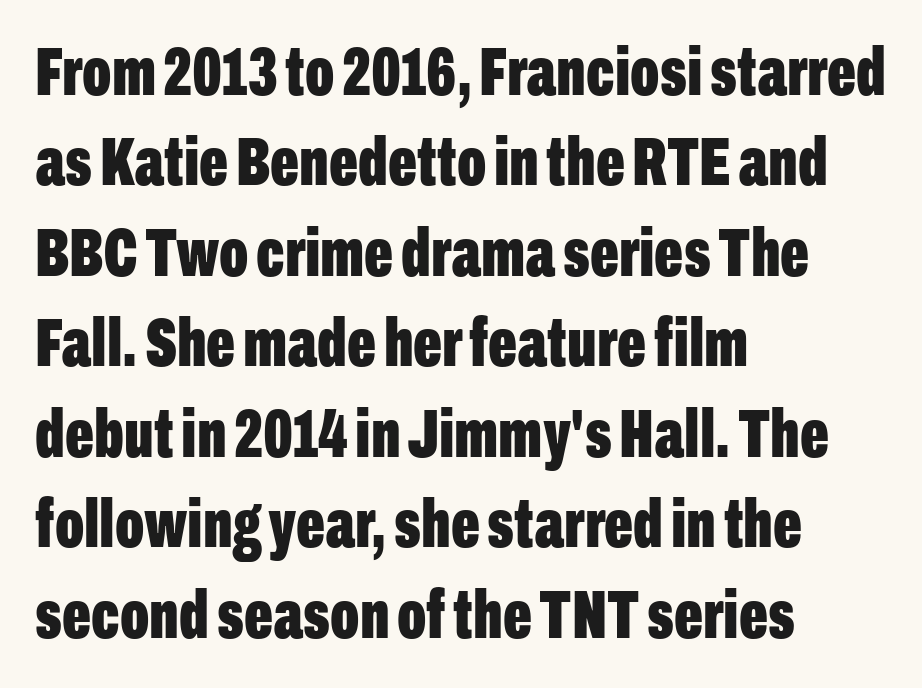
Q: Is the text bold? A: Yes.
Q: Is the text italic (slanted)? A: No, it is upright.
Q: Is the typeface a serif or a sans-serif typeface? A: Sans-serif.
Q: Is the text underlined? A: No.
Q: How is the paragraph aligned? A: Left-aligned.
Q: Is the spacing between letters normal or unusually wide? A: Normal.
Q: Is the spacing between lines tight, normal or loose? A: Normal.
Q: Width (condensed, normal, or wide)? A: Condensed.
Q: Stroke contrast? A: Low.
Q: x-height? A: Medium.
Q: Monospaced? A: No.
